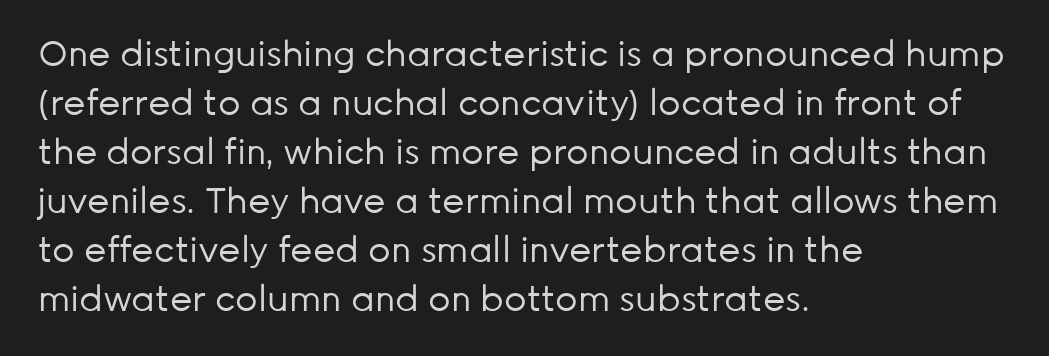
{"serif": "no", "italic": "no", "bold": "no", "weight": "regular", "width": "normal", "stroke_contrast": "low", "x_height": "medium", "monospaced": "no", "underline": "no", "align": "left", "line_spacing": "normal", "line_spacing_ratio": 1.4, "letter_spacing": "normal", "letter_spacing_em": 0.0, "glyph_px": 35}
